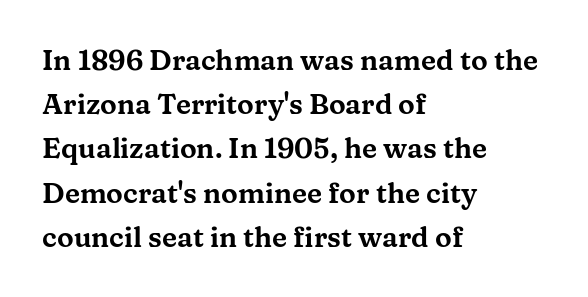
Q: Is the text italic (slanted)? A: No, it is upright.
Q: Is the typeface a serif or a sans-serif typeface? A: Serif.
Q: Is the text underlined? A: No.
Q: How is the paragraph aligned? A: Left-aligned.
Q: Is the spacing between letters normal or unusually wide? A: Normal.
Q: Is the spacing between lines tight, normal or loose? A: Normal.
Q: Width (condensed, normal, or wide)? A: Wide.
Q: Stroke contrast? A: Medium.
Q: x-height? A: Medium.
Q: Monospaced? A: No.
